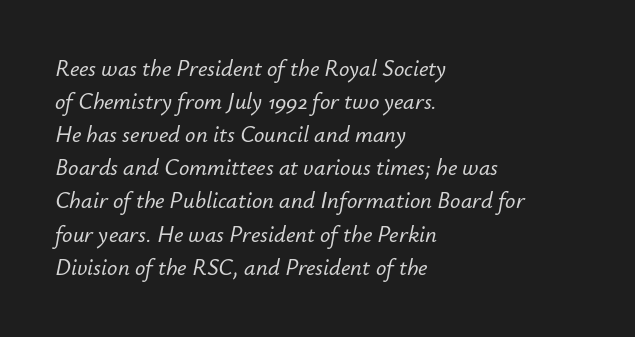
Slanted lettering throughout. The passage shown has conventional tracking throughout. The vertical gap from one line to the next is medium. No word sits above an underline. The typesetter chose a ragged-right arrangement here.
